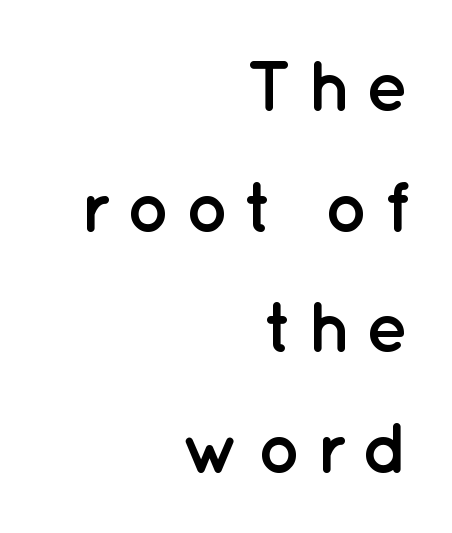
Q: Is the text bold? A: Yes.
Q: Is the text italic (slanted)? A: No, it is upright.
Q: Is the typeface a serif or a sans-serif typeface? A: Sans-serif.
Q: Is the text underlined? A: No.
Q: How is the paragraph aligned? A: Right-aligned.
Q: Is the spacing between letters normal or unusually wide? A: Unusually wide.
Q: Is the spacing between lines tight, normal or loose? A: Normal.
Q: Width (condensed, normal, or wide)? A: Normal.
Q: Stroke contrast? A: Low.
Q: x-height? A: Medium.
Q: Monospaced? A: No.
